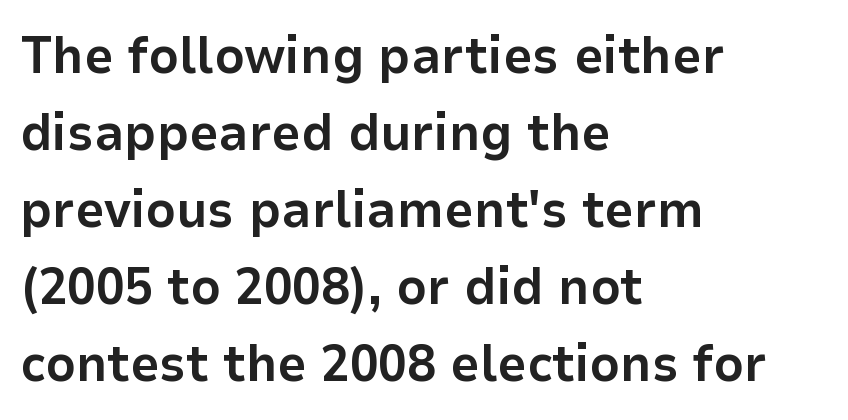
{"serif": "no", "italic": "no", "bold": "yes", "weight": "bold", "width": "normal", "stroke_contrast": "low", "x_height": "medium", "monospaced": "no", "underline": "no", "align": "left", "line_spacing": "normal", "line_spacing_ratio": 1.48, "letter_spacing": "normal", "letter_spacing_em": 0.0, "glyph_px": 52}
